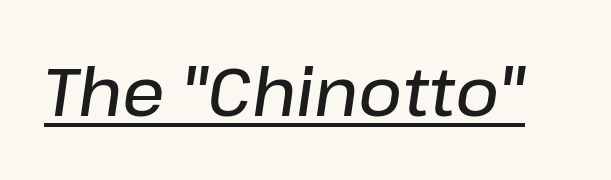
The image shows 67 px semibold type, italic (leaning right); set normal letter spacing, underlined; low stroke contrast and a medium x-height.
